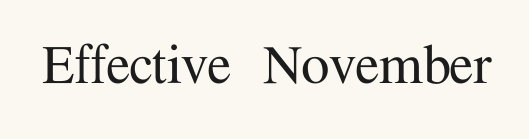
{"serif": "yes", "italic": "no", "width": "normal", "stroke_contrast": "medium", "x_height": "medium", "monospaced": "no", "underline": "no", "letter_spacing": "normal", "letter_spacing_em": 0.0, "glyph_px": 64}
